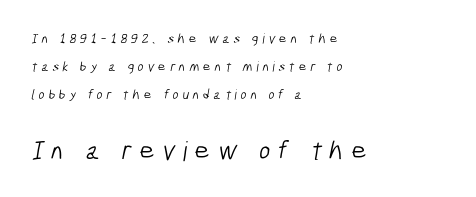
{"bold": "no", "underline": "no", "align": "left", "line_spacing": "loose", "line_spacing_ratio": 2.01, "letter_spacing": "wide", "letter_spacing_em": 0.27, "larger_block": "second", "size_ratio": 1.93, "glyph_px": 27}
